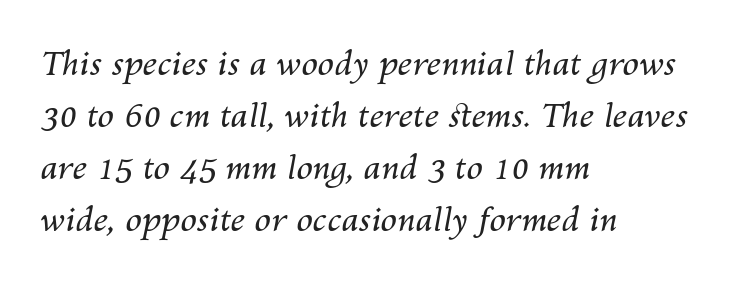
The image shows 33 px regular-weight type, italic (leaning right); set left-aligned, normal line spacing (1.58x), normal letter spacing, not underlined; medium stroke contrast and a medium x-height.
